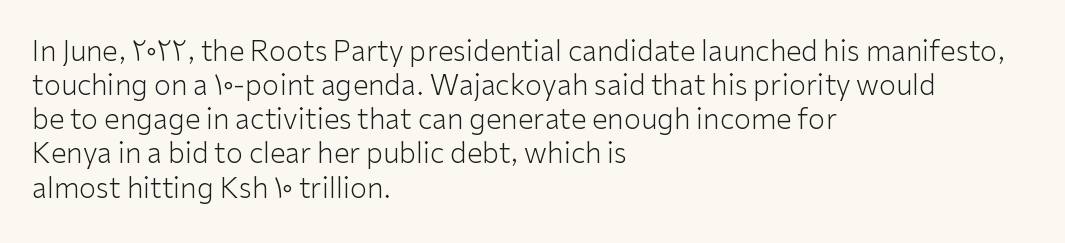
The image shows 28 px light sans-serif type, upright; set left-aligned, line spacing 1.22x, normal letter spacing, not underlined; low stroke contrast and a medium x-height.
